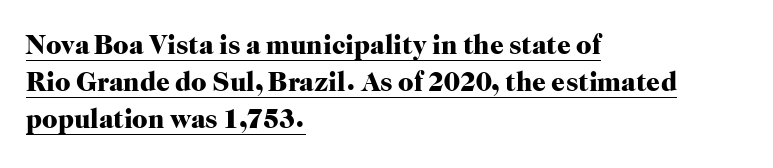
Q: Is the text bold? A: Yes.
Q: Is the text italic (slanted)? A: No, it is upright.
Q: Is the text underlined? A: Yes.
Q: How is the paragraph aligned? A: Left-aligned.
Q: Is the spacing between letters normal or unusually wide? A: Normal.
Q: Is the spacing between lines tight, normal or loose? A: Normal.
